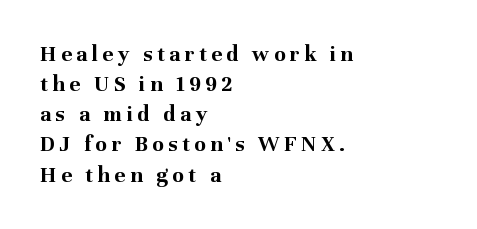
Q: Is the text bold? A: Yes.
Q: Is the text italic (slanted)? A: No, it is upright.
Q: Is the text underlined? A: No.
Q: How is the paragraph aligned? A: Left-aligned.
Q: Is the spacing between letters normal or unusually wide? A: Unusually wide.
Q: Is the spacing between lines tight, normal or loose? A: Normal.
